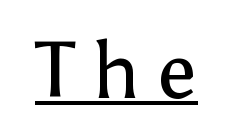
{"serif": "no", "italic": "no", "bold": "no", "weight": "regular", "width": "normal", "stroke_contrast": "low", "x_height": "medium", "monospaced": "no", "underline": "yes", "letter_spacing": "wide", "letter_spacing_em": 0.23, "glyph_px": 79}
